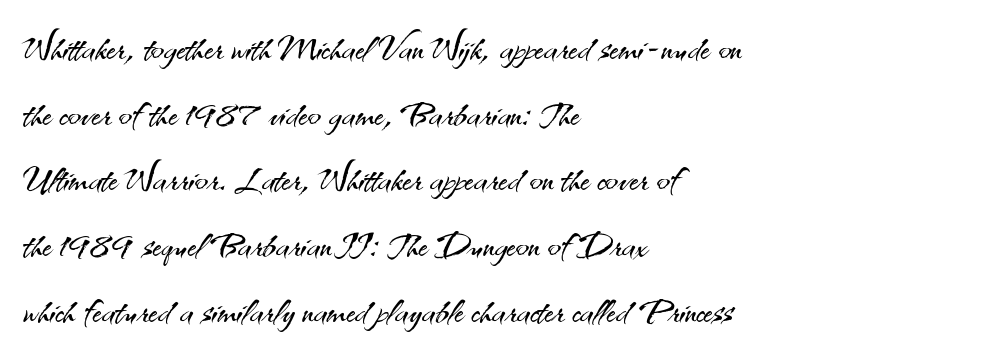
Q: Is the text bold? A: No.
Q: Is the text italic (slanted)? A: Yes.
Q: Is the typeface a serif or a sans-serif typeface? A: Sans-serif.
Q: Is the text underlined? A: No.
Q: How is the paragraph aligned? A: Left-aligned.
Q: Is the spacing between letters normal or unusually wide? A: Normal.
Q: Is the spacing between lines tight, normal or loose? A: Normal.
Q: Width (condensed, normal, or wide)? A: Normal.
Q: Stroke contrast? A: Medium.
Q: x-height? A: Small.
Q: Monospaced? A: No.
